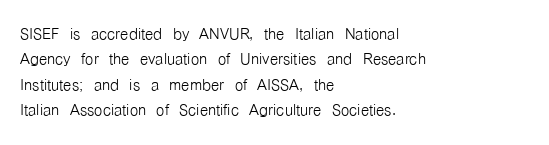
The image shows 21 px text type, upright; set left-aligned, line spacing 1.21x, normal letter spacing, not underlined.
